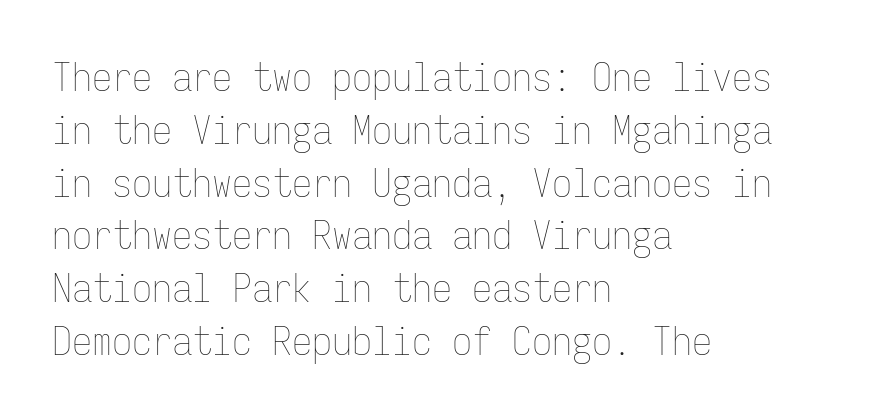
{"italic": "no", "bold": "no", "weight": "thin", "width": "condensed", "stroke_contrast": "low", "x_height": "medium", "monospaced": "yes", "underline": "no", "align": "left", "line_spacing": "normal", "line_spacing_ratio": 1.32, "letter_spacing": "normal", "letter_spacing_em": 0.0, "glyph_px": 40}
